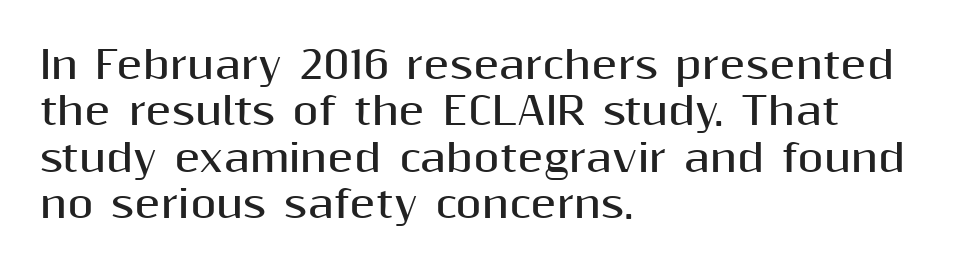
{"serif": "no", "italic": "no", "bold": "yes", "weight": "bold", "width": "normal", "stroke_contrast": "medium", "x_height": "medium", "monospaced": "no", "underline": "no", "align": "left", "line_spacing_ratio": 1.22, "letter_spacing": "normal", "letter_spacing_em": 0.0, "glyph_px": 38}
